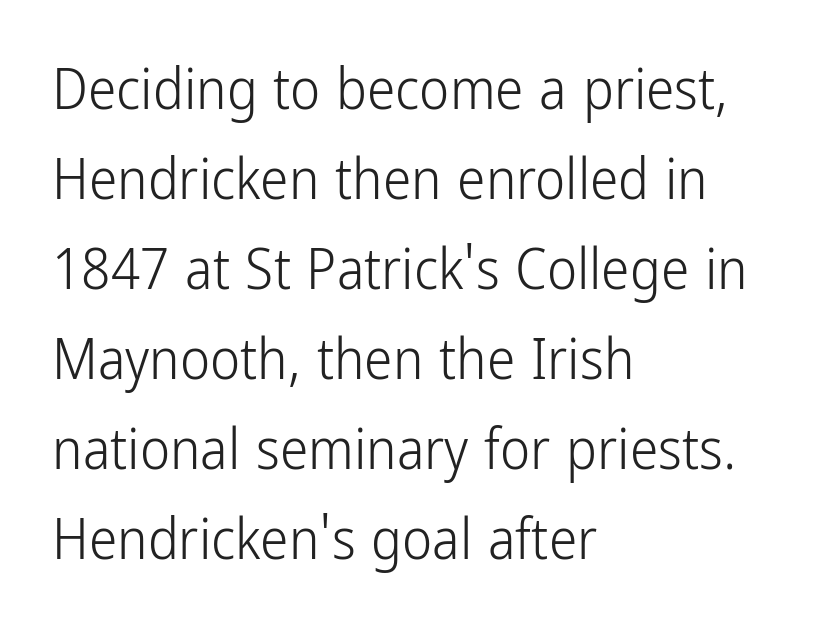
Q: Is the text bold? A: No.
Q: Is the text italic (slanted)? A: No, it is upright.
Q: Is the typeface a serif or a sans-serif typeface? A: Sans-serif.
Q: Is the text underlined? A: No.
Q: How is the paragraph aligned? A: Left-aligned.
Q: Is the spacing between letters normal or unusually wide? A: Normal.
Q: Is the spacing between lines tight, normal or loose? A: Normal.
Q: Width (condensed, normal, or wide)? A: Condensed.
Q: Stroke contrast? A: Low.
Q: x-height? A: Medium.
Q: Monospaced? A: No.
